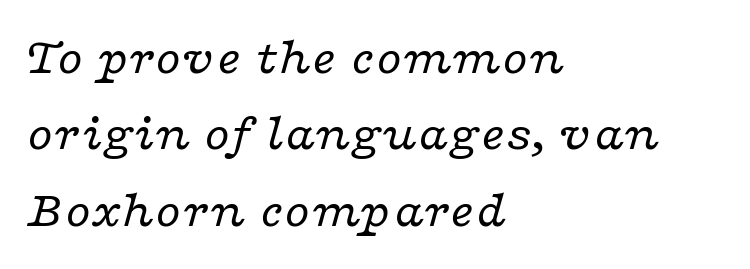
The tracking reads as untouched default to a designer's eye. The paragraph has a hard left edge and a soft right edge. The characters are drawn with everyday or finer stroke widths. If you measured baseline to baseline, you'd find a middling distance. Nobody drew a line under any word here.
